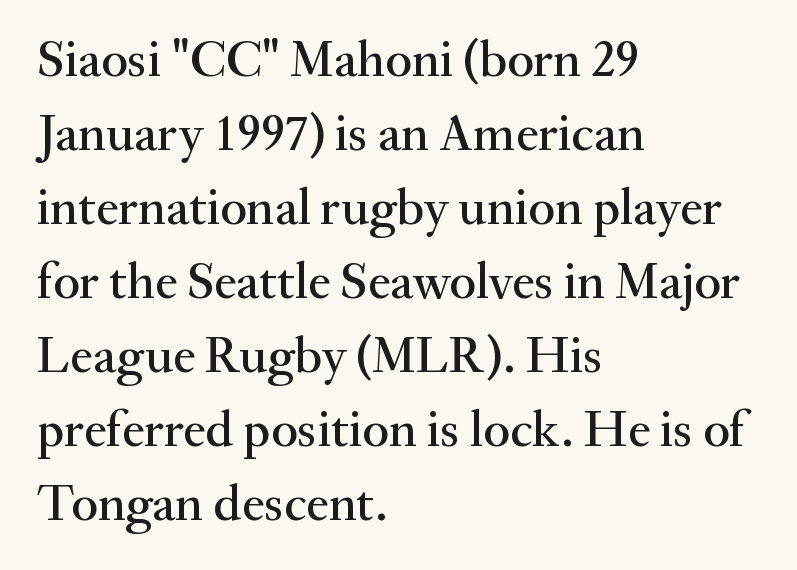
The image shows 51 px serif type, upright; set left-aligned, normal line spacing (1.45x), normal letter spacing, not underlined; medium stroke contrast and a small x-height.
